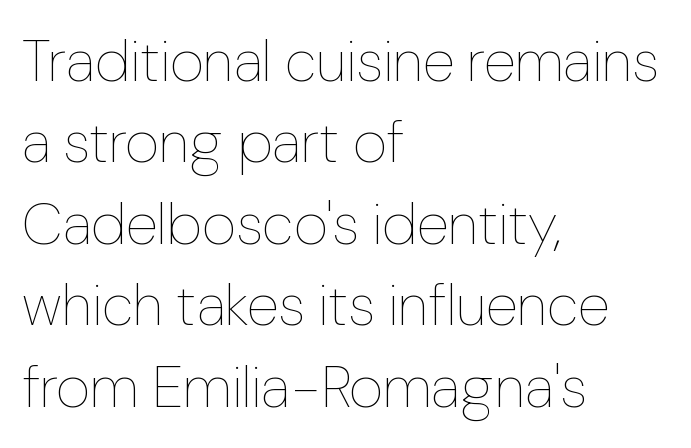
The image shows 59 px thin type, upright; set left-aligned, normal line spacing (1.38x), normal letter spacing, not underlined; low stroke contrast and a medium x-height.
